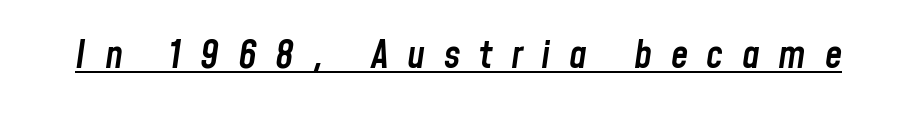
Q: Is the text bold? A: Semi-bold.
Q: Is the text italic (slanted)? A: Yes, it leans right by about 8 degrees.
Q: Is the text underlined? A: Yes.
Q: Is the spacing between letters normal or unusually wide? A: Unusually wide.
Q: Width (condensed, normal, or wide)? A: Condensed.
Q: Stroke contrast? A: Low.
Q: x-height? A: Medium.
Q: Monospaced? A: No.
